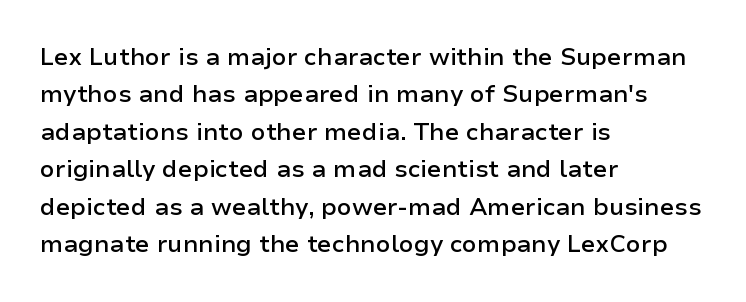
The image shows 24 px text type, upright; set left-aligned, normal line spacing (1.56x), normal letter spacing, not underlined.
